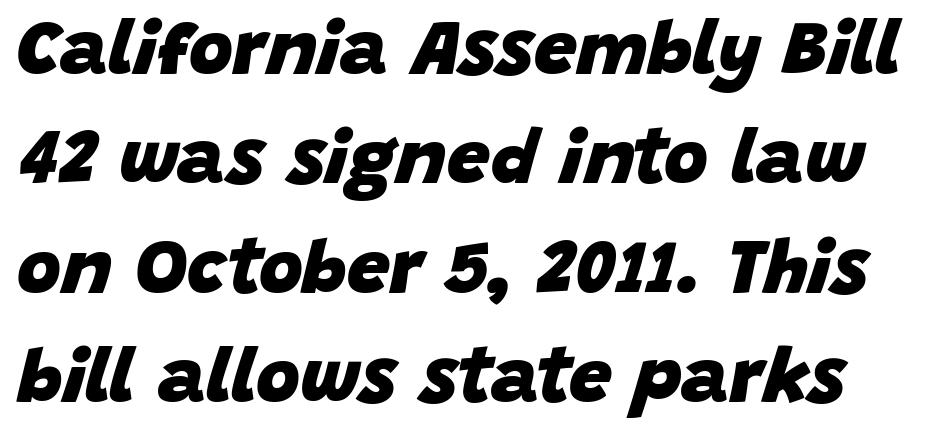
{"italic": "yes", "lean": "right", "slant_degrees": 15, "bold": "yes", "weight": "heavy", "width": "normal", "stroke_contrast": "low", "x_height": "large", "monospaced": "no", "underline": "no", "line_spacing": "normal", "line_spacing_ratio": 1.44, "letter_spacing": "normal", "letter_spacing_em": 0.0, "glyph_px": 76}
